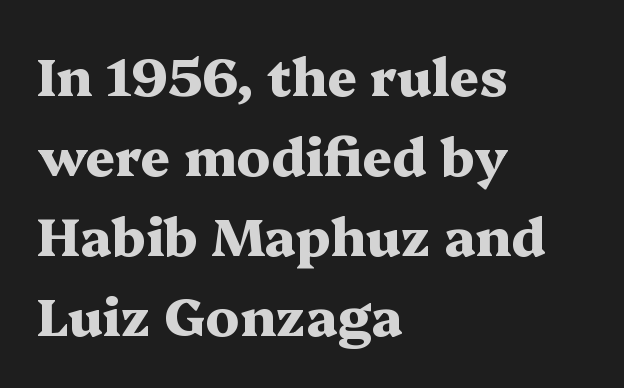
Q: Is the text bold? A: Yes.
Q: Is the text italic (slanted)? A: No, it is upright.
Q: Is the typeface a serif or a sans-serif typeface? A: Serif.
Q: Is the text underlined? A: No.
Q: How is the paragraph aligned? A: Left-aligned.
Q: Is the spacing between letters normal or unusually wide? A: Normal.
Q: Is the spacing between lines tight, normal or loose? A: Normal.
Q: Width (condensed, normal, or wide)? A: Wide.
Q: Stroke contrast? A: Medium.
Q: x-height? A: Medium.
Q: Monospaced? A: No.
